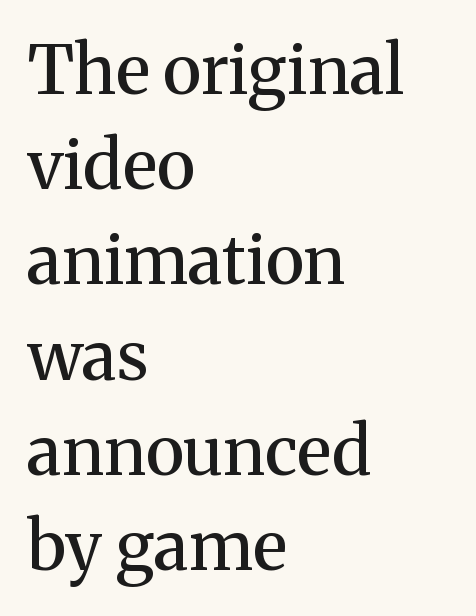
A bare baseline throughout the passage. The letters stand straight up with perfectly vertical stems. Evenly set lines give the paragraph a standard silhouette. Is this a fixed-width face? No — the glyphs have proportional, varying widths. This sample uses plain, unmodified letter spacing.
